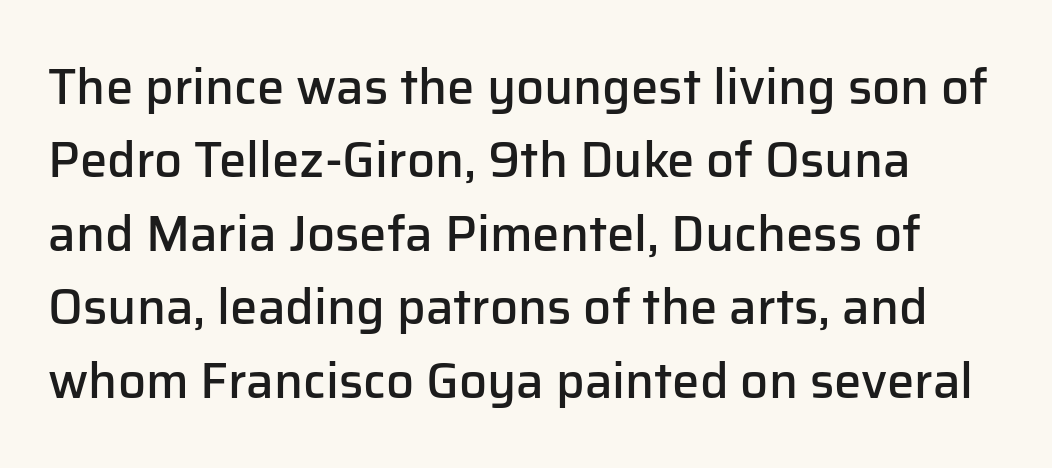
The letters are semibold — heavier than regular but short of a full bold. Compared with typical paragraphs, the rows here are spaced about the same. The lettering stays uniformly vertical, giving the passage a roman look. Bare-footed words on every line. You could not count columns in this text — the font is proportionally spaced. The letters carry no serifs — their stems end cleanly without finishing strokes.
